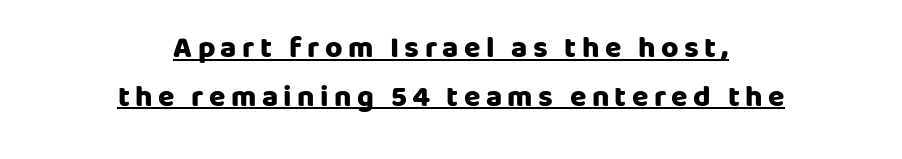
The image shows 30 px heavy sans-serif type, upright; set centered, normal line spacing (1.62x), underlined; low stroke contrast and a large x-height.
